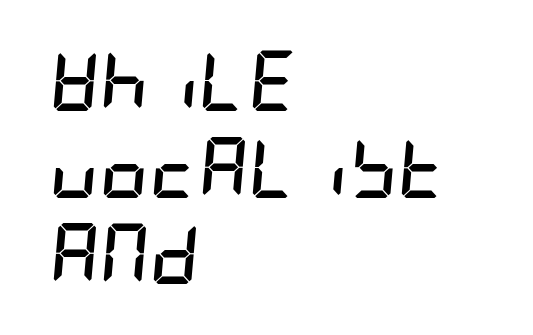
{"italic": "yes", "lean": "right", "slant_degrees": 5, "bold": "yes", "weight": "semibold", "width": "condensed", "stroke_contrast": "low", "x_height": "large", "underline": "no", "align": "left", "line_spacing": "normal", "line_spacing_ratio": 1.42, "letter_spacing": "normal", "letter_spacing_em": 0.0, "glyph_px": 61}
